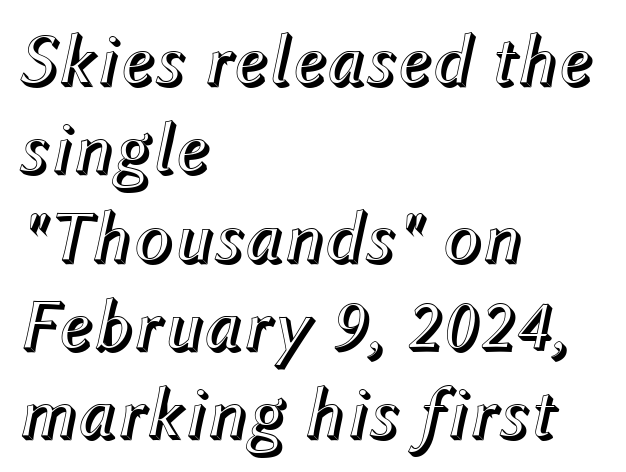
Q: Is the text italic (slanted)? A: Yes, it leans right by about 12 degrees.
Q: Is the text underlined? A: No.
Q: How is the paragraph aligned? A: Left-aligned.
Q: Is the spacing between letters normal or unusually wide? A: Normal.
Q: Width (condensed, normal, or wide)? A: Normal.
Q: x-height? A: Medium.
Q: Monospaced? A: No.
